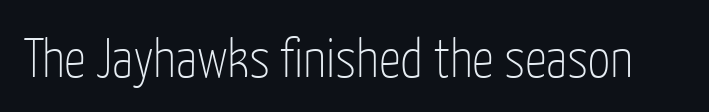
The image shows 55 px thin, condensed sans-serif type, upright; set normal letter spacing, not underlined; low stroke contrast and a medium x-height.
